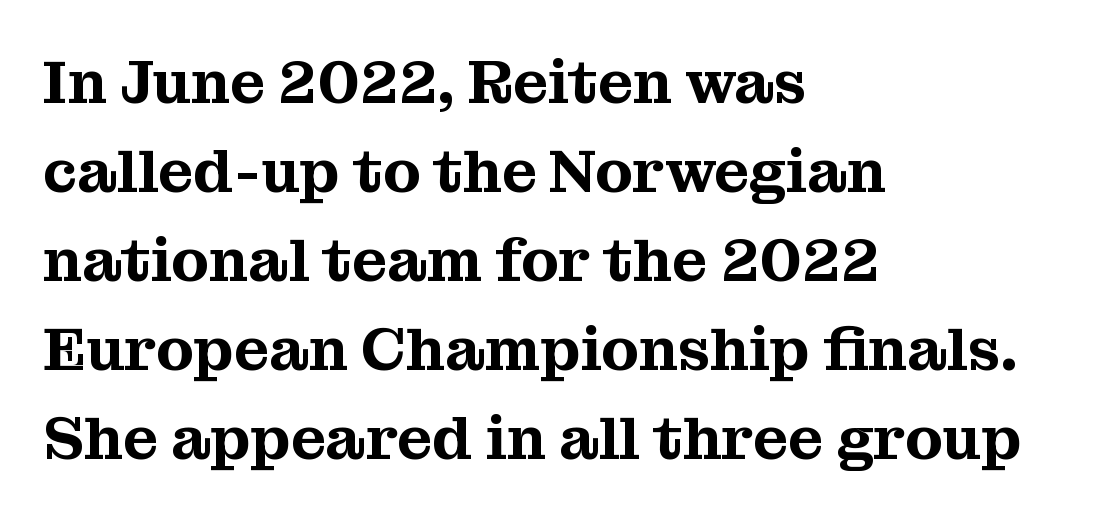
{"serif": "yes", "italic": "no", "width": "normal", "stroke_contrast": "medium", "x_height": "medium", "monospaced": "no", "underline": "no", "align": "left", "line_spacing": "normal", "line_spacing_ratio": 1.46, "letter_spacing": "normal", "letter_spacing_em": 0.0, "glyph_px": 61}
